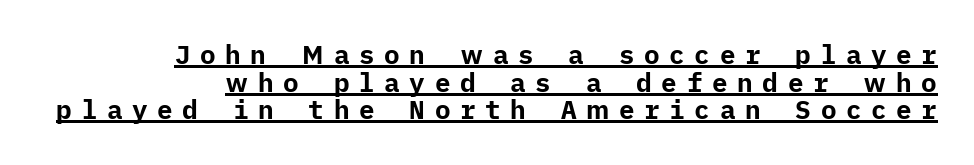
Q: Is the text bold? A: Yes.
Q: Is the text italic (slanted)? A: No, it is upright.
Q: Is the text underlined? A: Yes.
Q: How is the paragraph aligned? A: Right-aligned.
Q: Is the spacing between letters normal or unusually wide? A: Unusually wide.
Q: Is the spacing between lines tight, normal or loose? A: Tight.
